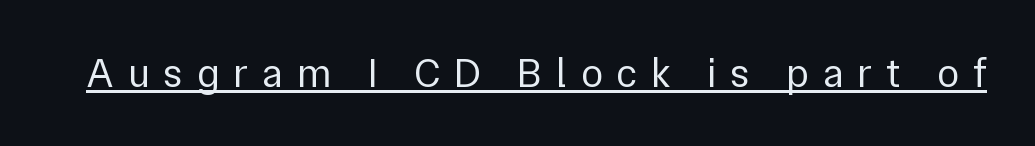
The image shows 41 px regular-weight sans-serif type, upright; set unusually wide letter spacing (+0.33 em), underlined; a medium x-height.
